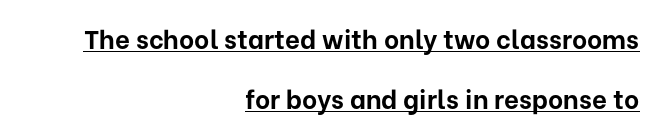
Q: Is the text bold? A: Yes.
Q: Is the text italic (slanted)? A: No, it is upright.
Q: Is the text underlined? A: Yes.
Q: How is the paragraph aligned? A: Right-aligned.
Q: Is the spacing between letters normal or unusually wide? A: Normal.
Q: Is the spacing between lines tight, normal or loose? A: Loose.
